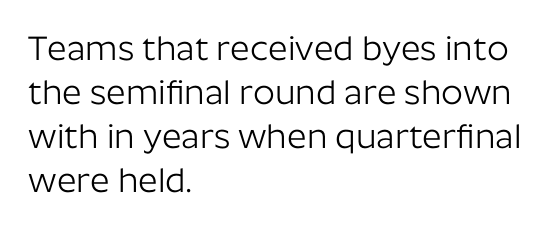
{"serif": "no", "italic": "no", "bold": "no", "weight": "light", "width": "normal", "stroke_contrast": "low", "x_height": "medium", "monospaced": "no", "underline": "no", "align": "left", "line_spacing": "normal", "line_spacing_ratio": 1.29, "letter_spacing": "normal", "letter_spacing_em": 0.0, "glyph_px": 34}
